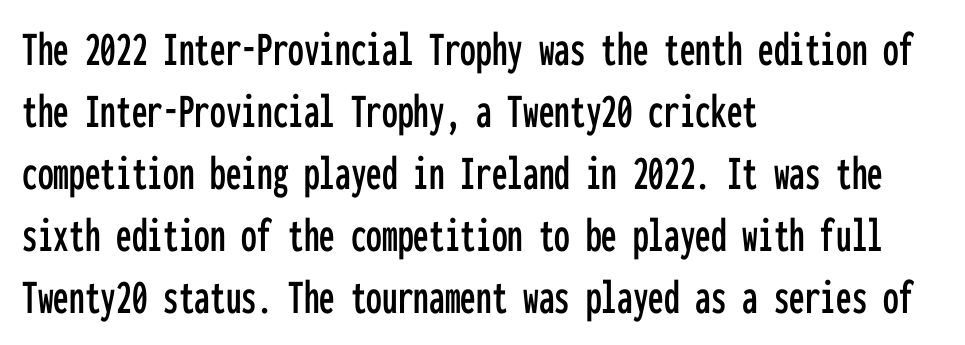
Underlining? Definitely not there. You could call the tracking neutral — neither tight nor loose. A typesetter would mark this as roman, not italic. The rendering uses typewriter-style spacing with identical character cells. The lines are quadded left.
